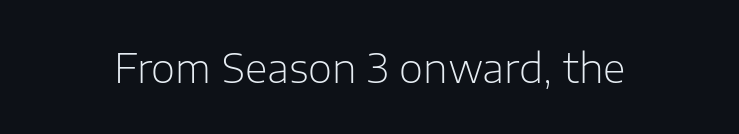
{"serif": "no", "italic": "no", "bold": "no", "weight": "light", "width": "normal", "stroke_contrast": "low", "x_height": "medium", "monospaced": "no", "underline": "no", "letter_spacing": "normal", "letter_spacing_em": 0.0, "glyph_px": 39}
